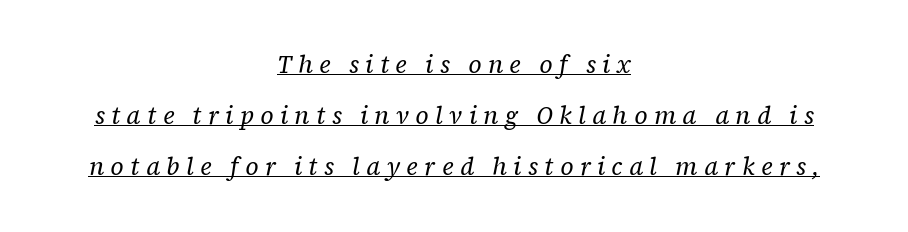
Q: Is the text bold? A: No.
Q: Is the text italic (slanted)? A: Yes, it leans right by about 12 degrees.
Q: Is the text underlined? A: Yes.
Q: How is the paragraph aligned? A: Centered.
Q: Is the spacing between letters normal or unusually wide? A: Unusually wide.
Q: Is the spacing between lines tight, normal or loose? A: Loose.
